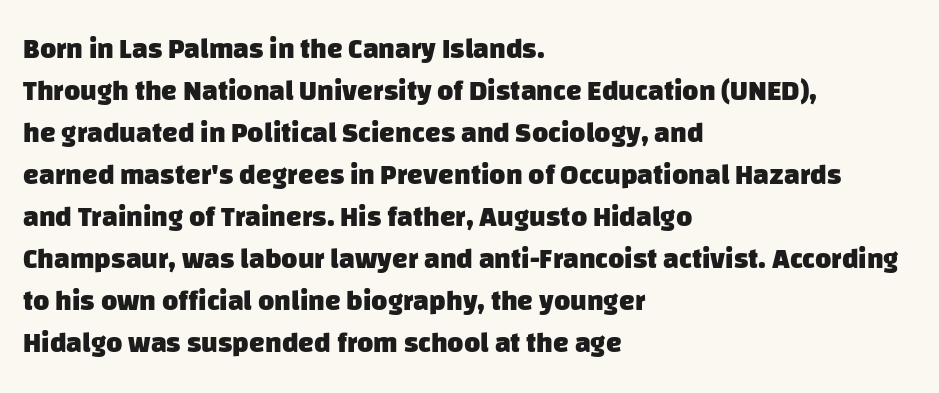
The area under the type is left untouched. The rendering keeps characters at their native spacing. Does the leading feel generous? No, just average. Plenty of ink on the page — the face is bold. A sans-serif font was chosen for this passage. Varying glyph widths throughout — classic text-font behaviour.
